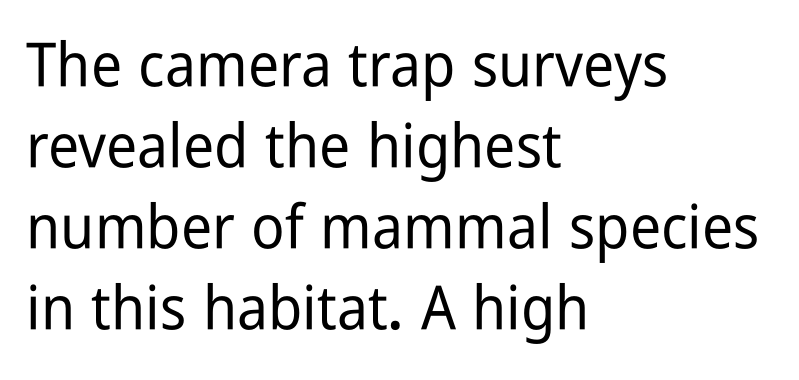
{"serif": "no", "italic": "no", "width": "condensed", "stroke_contrast": "low", "x_height": "medium", "monospaced": "no", "underline": "no", "align": "left", "line_spacing": "normal", "line_spacing_ratio": 1.33, "letter_spacing": "normal", "letter_spacing_em": 0.0, "glyph_px": 61}
